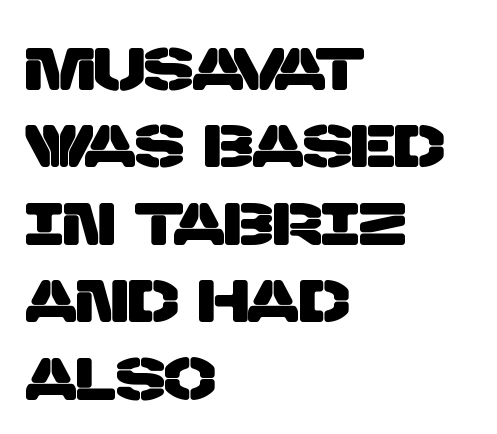
{"serif": "no", "width": "normal", "stroke_contrast": "low", "x_height": "large", "monospaced": "no", "underline": "no", "align": "left", "line_spacing": "normal", "line_spacing_ratio": 1.27, "letter_spacing": "normal", "letter_spacing_em": 0.0, "glyph_px": 61}
